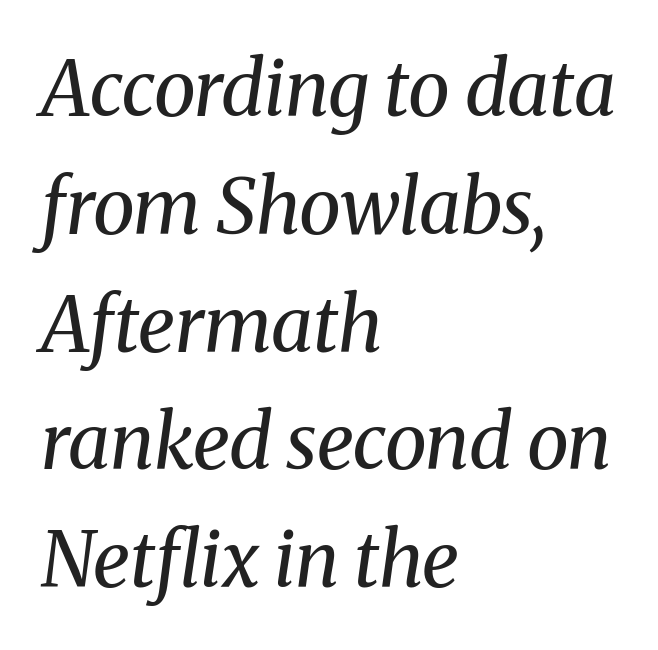
The image shows 76 px regular-weight serif type, italic (leaning right); set left-aligned, normal line spacing (1.55x), normal letter spacing, not underlined; medium stroke contrast and a medium x-height.
